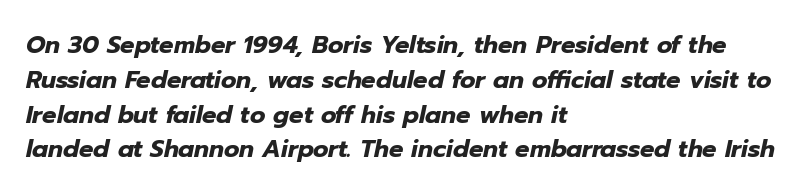
{"italic": "yes", "lean": "right", "slant_degrees": 12, "bold": "yes", "underline": "no", "align": "left", "line_spacing": "normal", "line_spacing_ratio": 1.45, "letter_spacing": "normal", "letter_spacing_em": 0.0, "glyph_px": 24}
